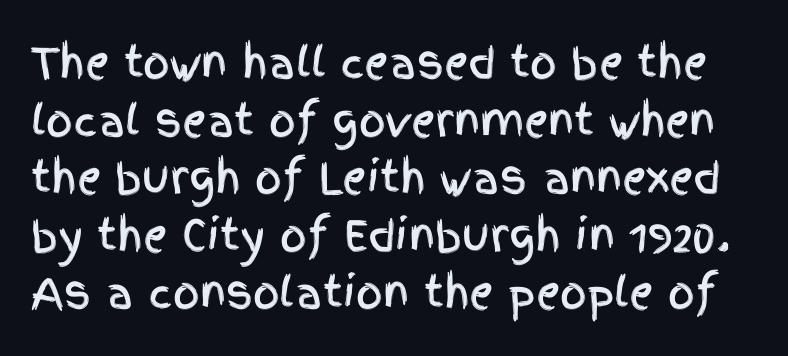
The image shows 42 px condensed sans-serif type, upright; set normal line spacing (1.37x), normal letter spacing, not underlined; a large x-height.
